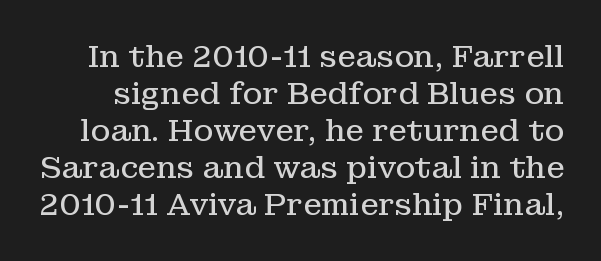
Stems and bowls with no extra thickness — not bold. These lines are composed in type with serifs. The baseline area is clear. Inter-character spacing is left at the font's built-in metrics. Italic? Not at all — the glyphs are vertical.
